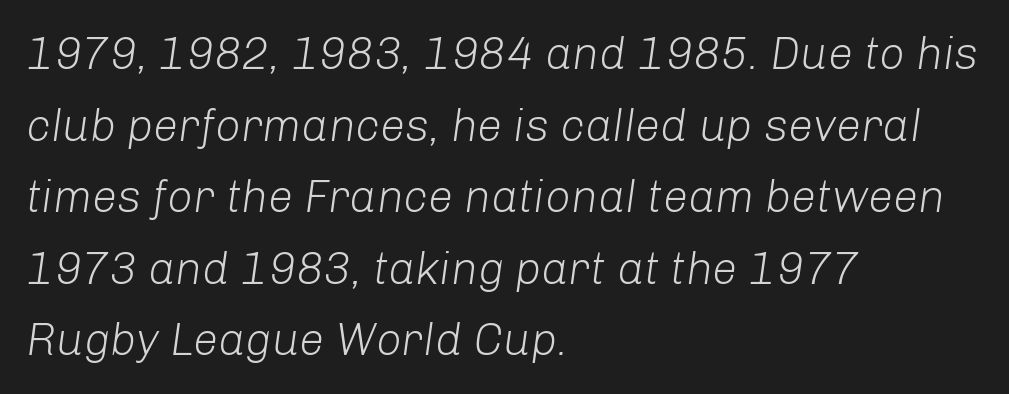
The image shows 45 px light type, italic (leaning right); set left-aligned, normal line spacing (1.59x), normal letter spacing, not underlined; low stroke contrast and a medium x-height.
